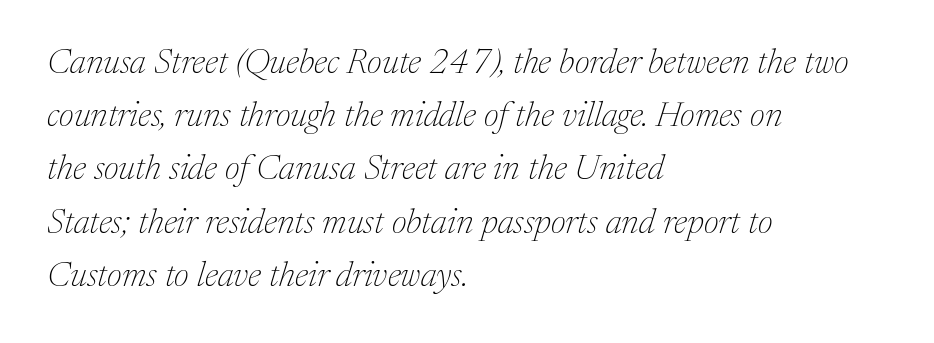
In terms of posture, this sample is oblique. Typographically, this falls in the serif category. Plain, unruled lines of type. You could not count columns in this text — the font is proportionally spaced.
